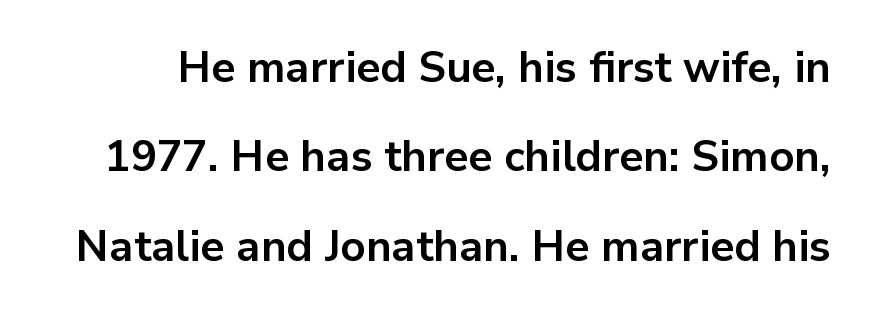
Nobody touched the tracking dial on this one. In terms of leading, this rendering errs on the spacious side. You'd pick this weight for a headline — it's a proper bold. Varying glyph widths throughout — classic text-font behaviour. When letters stand straight like this, we call the style roman or upright.
